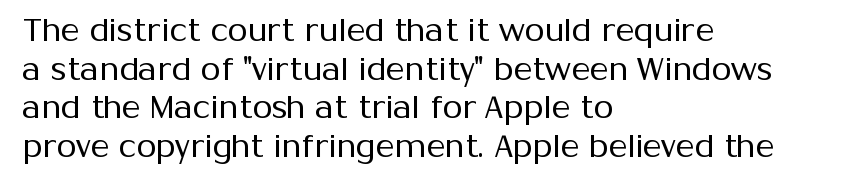
{"serif": "no", "italic": "no", "bold": "no", "weight": "regular", "width": "normal", "stroke_contrast": "medium", "x_height": "medium", "monospaced": "no", "underline": "no", "align": "left", "line_spacing_ratio": 1.21, "letter_spacing": "normal", "letter_spacing_em": 0.0, "glyph_px": 32}
